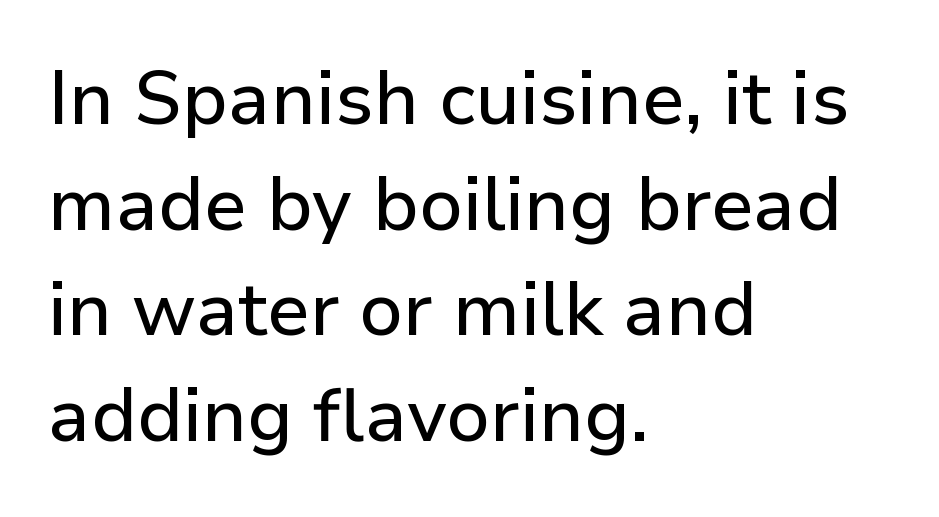
Tracking value appears to be zero — textbook default spacing. The lines in this sample share a left origin and differ only in where they stop. The foot of each line stays bare and open. Proportional: the letters do not fall into vertical columns. This is sans-serif lettering, the kind often seen on screens and signage.
